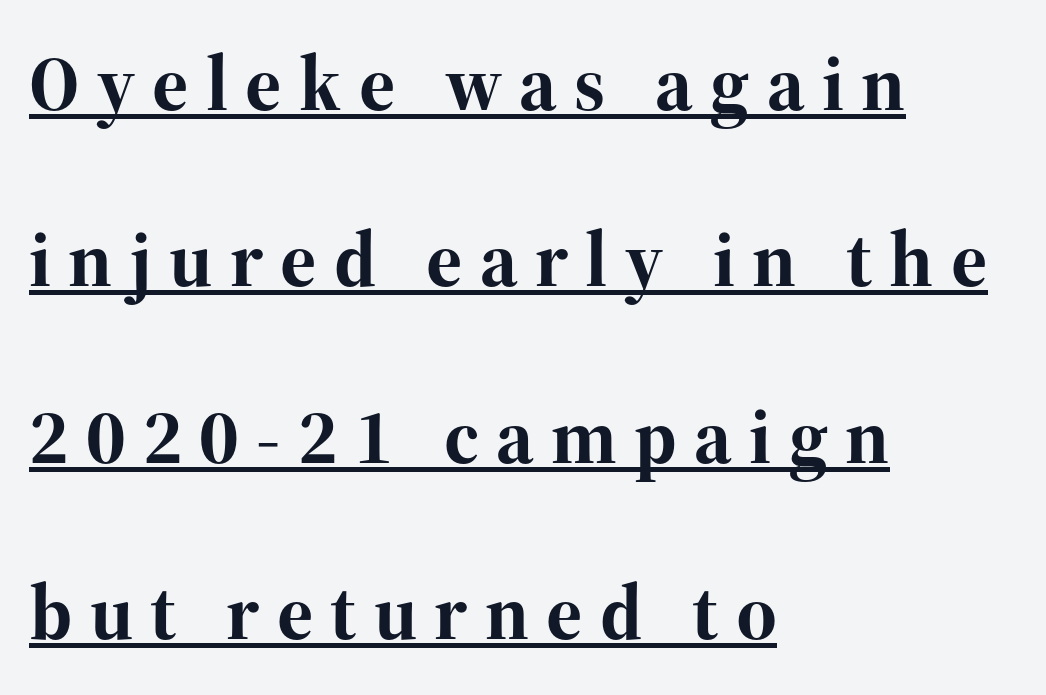
The image shows 78 px bold serif type, upright; set left-aligned, loose line spacing (2.26x), unusually wide letter spacing (+0.22 em), underlined; high stroke contrast and a medium x-height.
